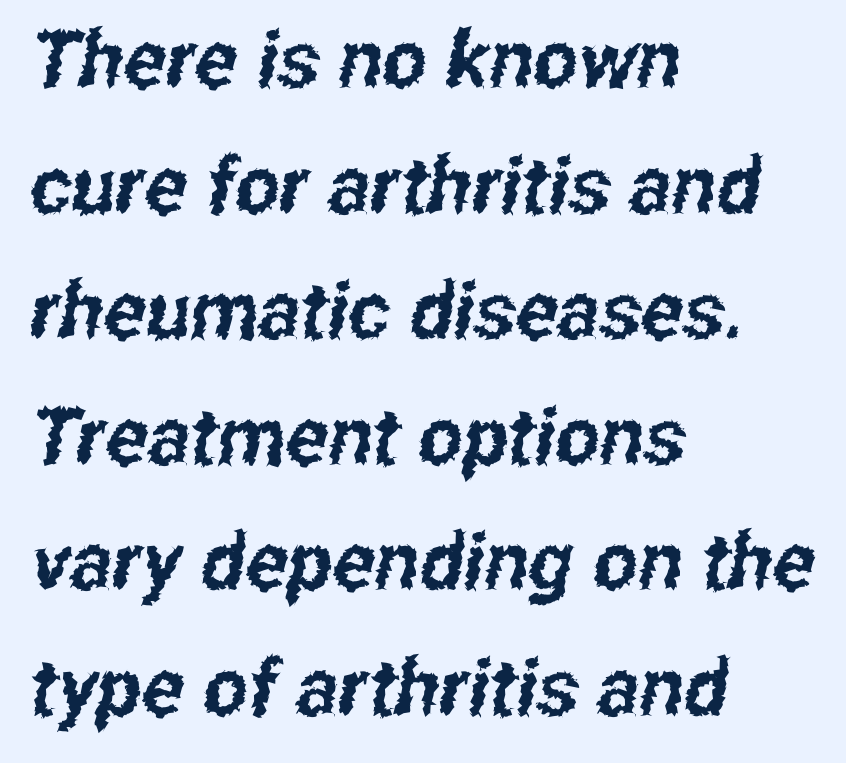
The image shows 79 px condensed sans-serif type; set left-aligned, normal line spacing (1.59x), normal letter spacing, not underlined; low stroke contrast and a medium x-height.
